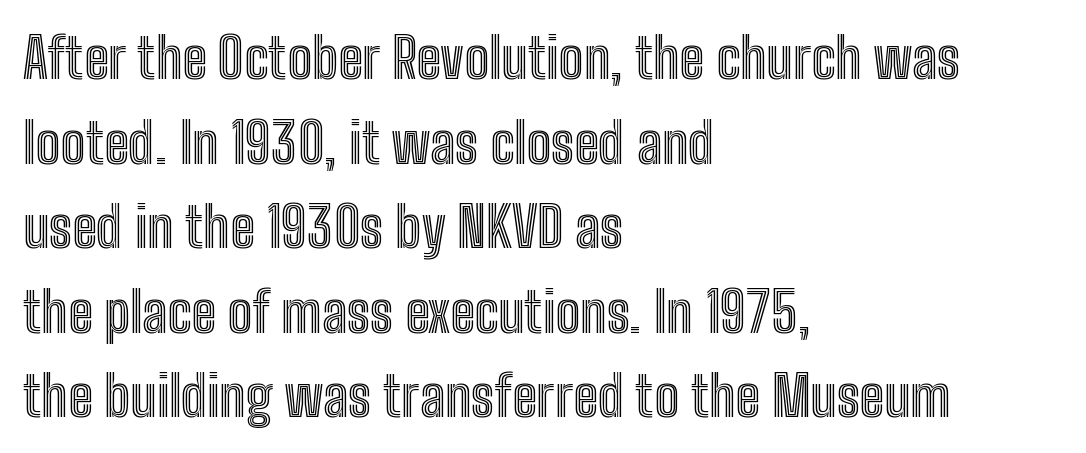
Q: Is the text italic (slanted)? A: No, it is upright.
Q: Is the text underlined? A: No.
Q: How is the paragraph aligned? A: Left-aligned.
Q: Is the spacing between letters normal or unusually wide? A: Normal.
Q: Is the spacing between lines tight, normal or loose? A: Normal.
Q: Width (condensed, normal, or wide)? A: Condensed.
Q: x-height? A: Medium.
Q: Monospaced? A: No.
